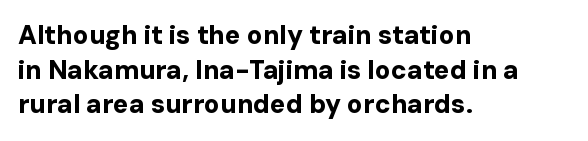
Do the letters lean? They stand straight. Standard letterfit; no display-style spreading of the glyphs. The strip under each line holds only bare page. The rendering anchors every line to the left-hand side. The glyphs have the mass of a bold cut. Quick note: interline space is typical.
